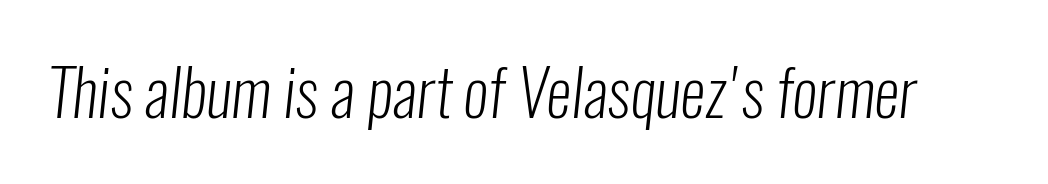
{"serif": "no", "bold": "no", "weight": "light", "width": "condensed", "stroke_contrast": "low", "x_height": "medium", "monospaced": "no", "underline": "no", "letter_spacing": "normal", "letter_spacing_em": 0.0, "glyph_px": 64}
